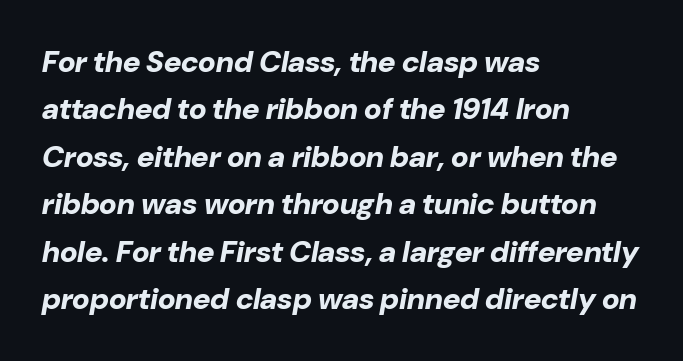
The image shows 30 px bold type, italic (leaning right); set left-aligned, normal line spacing (1.58x), normal letter spacing, not underlined; low stroke contrast and a medium x-height.
